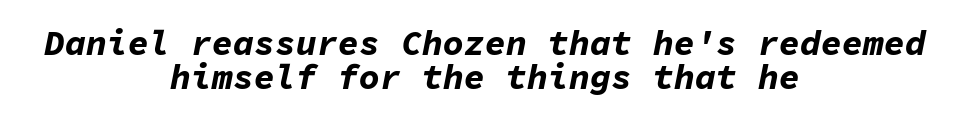
The sample has been set heavy, in full bold. Do the characters align in a grid? Yes, the font is monospaced. The line-height multiplier appears low, near solid setting. Does the copy run flush right? No — it is centered line by line. The line texture is even and compact thanks to regular tracking. Check under the words: just untouched page.
